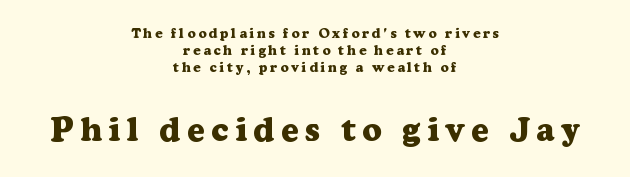
Where is the straight margin? There isn't one; the lines are centered. The axis of the letterforms is exactly vertical. This is heavy type, rendered in bold. Here the designer chose a conventional face with non-uniform glyph widths. Small tapered or slab feet sit at the stroke ends, so this counts as serif.
